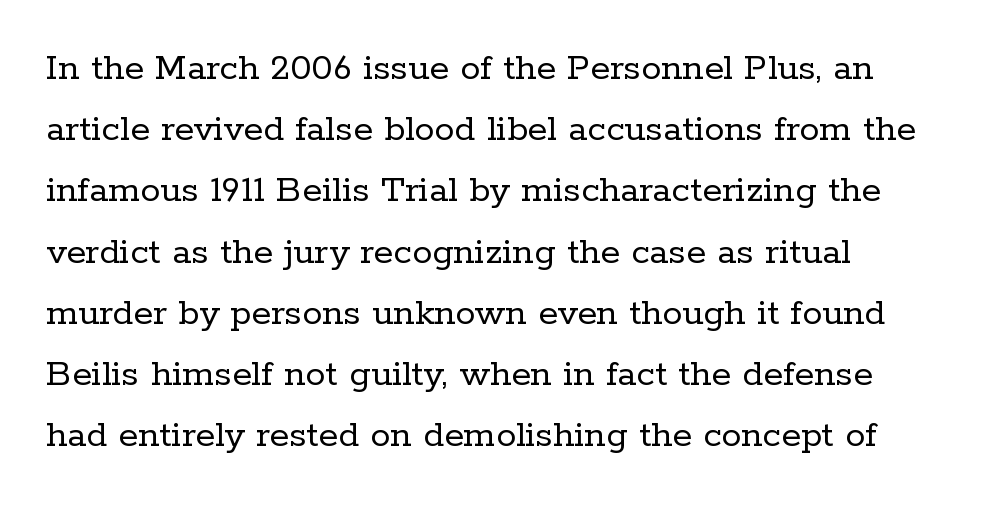
A typesetter would call this proportional, since set widths differ per character. The passage shown stacks its lines at a standard gap. Does extra space separate the letters? No, they use regular spacing. Quick note: not italic, upright. Lines of text with bare space underneath. Is this a sans? No — the strokes have serifs.
